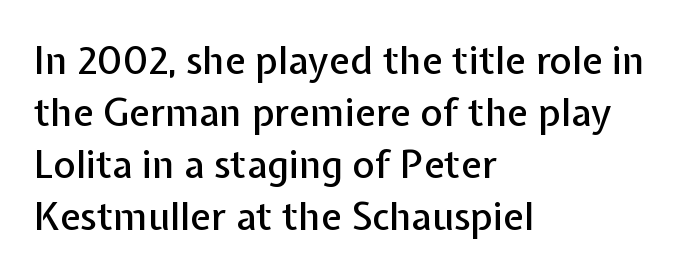
{"serif": "no", "italic": "no", "width": "normal", "stroke_contrast": "low", "x_height": "medium", "monospaced": "no", "underline": "no", "align": "left", "line_spacing": "normal", "line_spacing_ratio": 1.37, "letter_spacing": "normal", "letter_spacing_em": 0.0, "glyph_px": 38}
